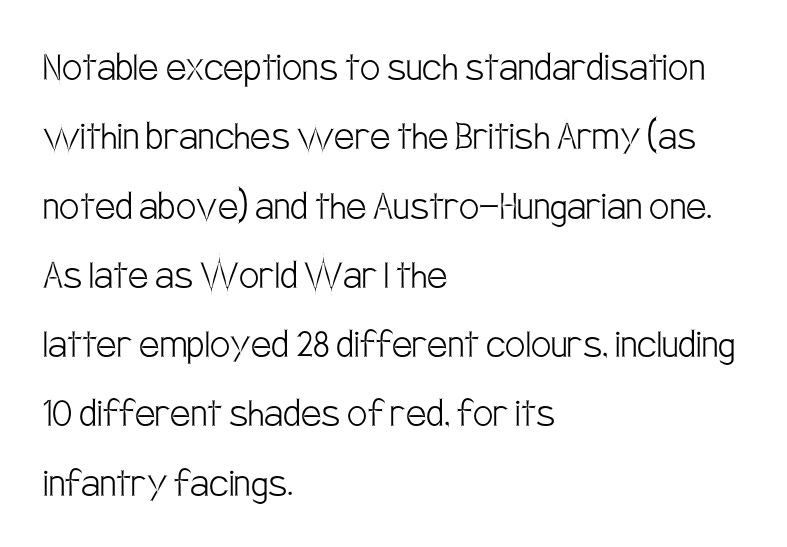
Normally led — the rows are evenly, conventionally spaced. Vertical stems look standard width or narrower in stroke. This is the regular roman posture of the typeface. Characters follow at the spacing the type designer built in.
